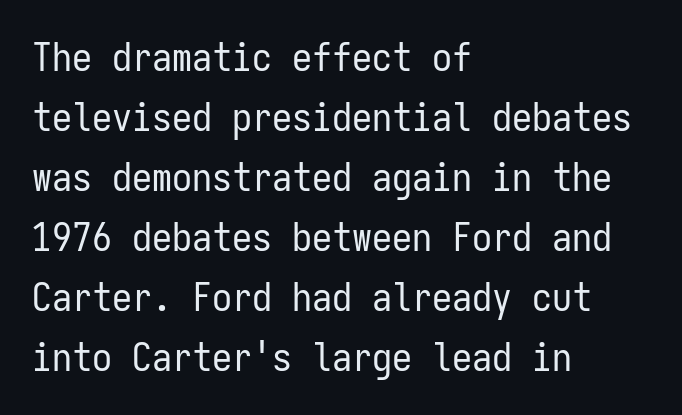
The image shows 40 px regular-weight, condensed sans-serif type, upright, monospaced; set left-aligned, normal line spacing (1.5x), normal letter spacing, not underlined; low stroke contrast and a medium x-height.
